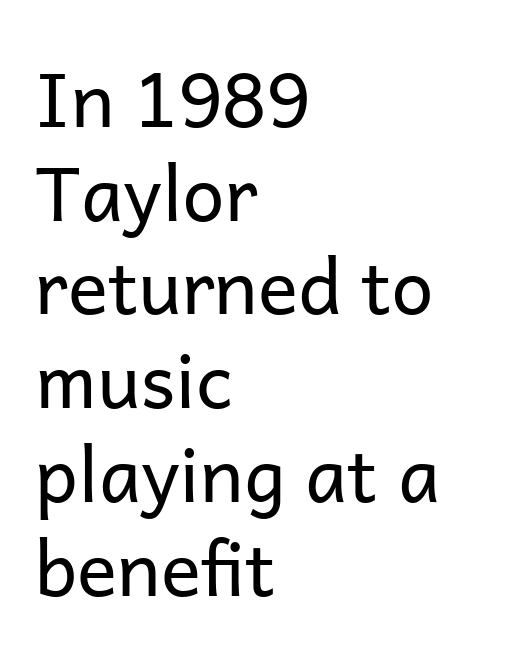
Q: Is the text bold? A: No.
Q: Is the text italic (slanted)? A: No, it is upright.
Q: Is the typeface a serif or a sans-serif typeface? A: Sans-serif.
Q: Is the text underlined? A: No.
Q: How is the paragraph aligned? A: Left-aligned.
Q: Is the spacing between letters normal or unusually wide? A: Normal.
Q: Is the spacing between lines tight, normal or loose? A: Normal.
Q: Width (condensed, normal, or wide)? A: Normal.
Q: Stroke contrast? A: Low.
Q: x-height? A: Medium.
Q: Monospaced? A: No.
